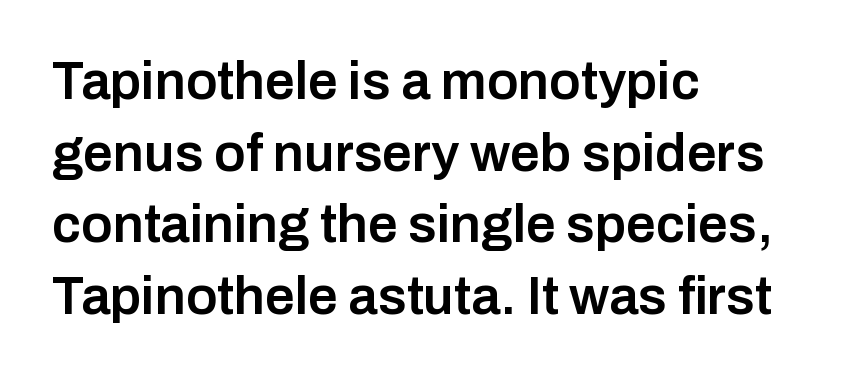
The image shows 53 px semibold sans-serif type, upright; set left-aligned, normal line spacing (1.35x), normal letter spacing, not underlined; low stroke contrast and a medium x-height.
